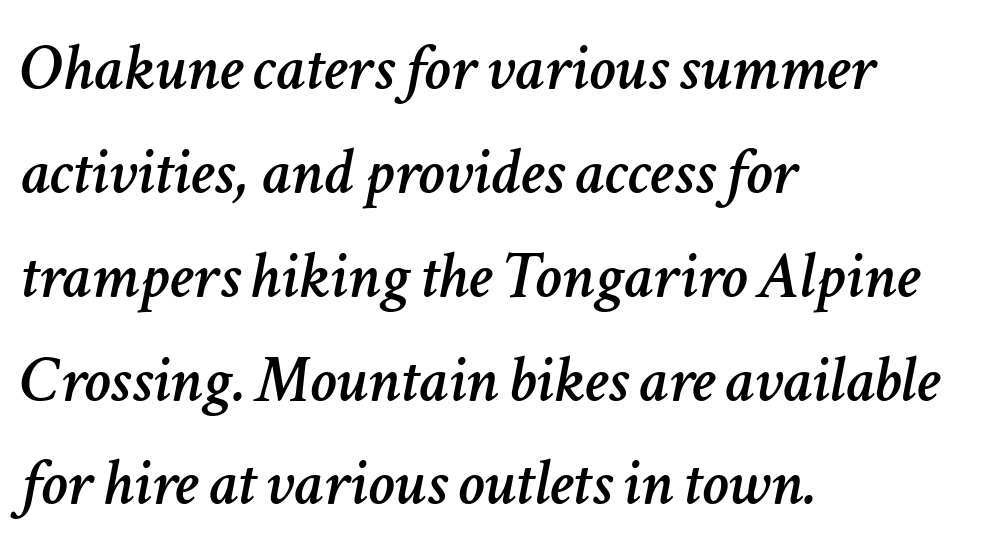
Q: Is the text italic (slanted)? A: Yes, it leans right by about 11 degrees.
Q: Is the text underlined? A: No.
Q: How is the paragraph aligned? A: Left-aligned.
Q: Is the spacing between letters normal or unusually wide? A: Normal.
Q: Is the spacing between lines tight, normal or loose? A: Normal.
Q: Width (condensed, normal, or wide)? A: Normal.
Q: Stroke contrast? A: Low.
Q: x-height? A: Medium.
Q: Monospaced? A: No.
